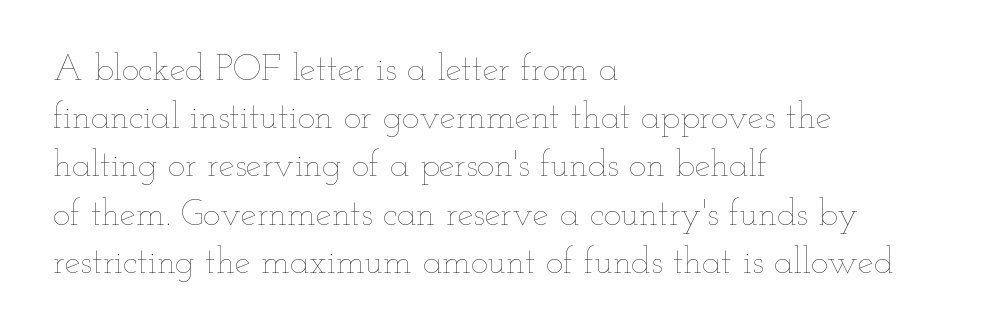
{"italic": "no", "bold": "no", "weight": "thin", "width": "wide", "stroke_contrast": "low", "x_height": "small", "monospaced": "no", "underline": "no", "align": "left", "line_spacing": "normal", "line_spacing_ratio": 1.34, "letter_spacing": "normal", "letter_spacing_em": 0.0, "glyph_px": 36}
